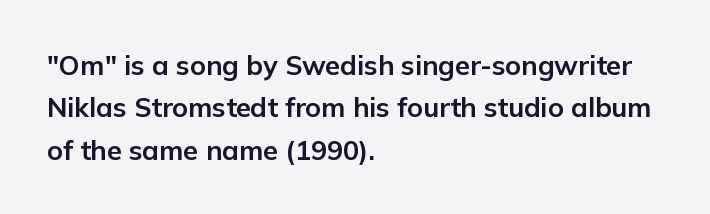
{"italic": "no", "bold": "yes", "underline": "no", "align": "left", "line_spacing": "normal", "line_spacing_ratio": 1.57, "letter_spacing": "normal", "letter_spacing_em": 0.0, "glyph_px": 27}
